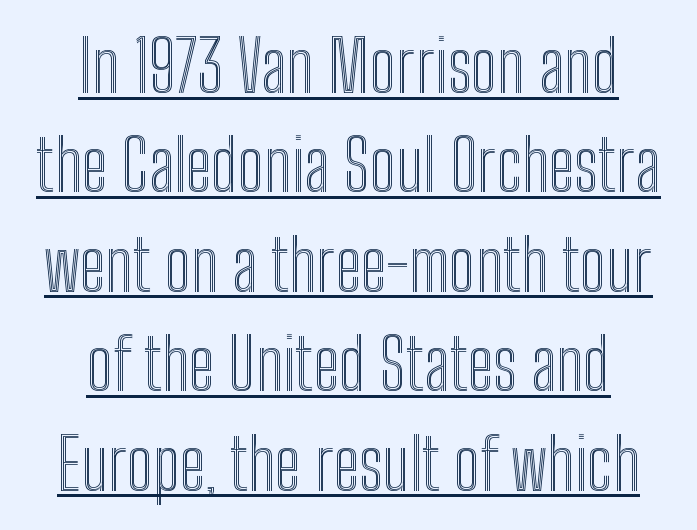
The image shows 70 px condensed type, upright; set centered, normal line spacing (1.42x), normal letter spacing, underlined; a medium x-height.
